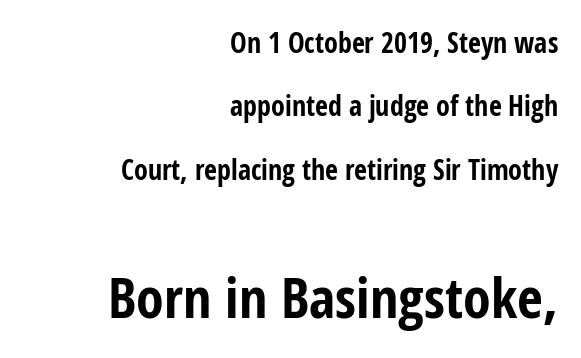
{"serif": "no", "italic": "no", "bold": "yes", "weight": "bold", "width": "condensed", "stroke_contrast": "low", "x_height": "medium", "monospaced": "no", "underline": "no", "align": "right", "line_spacing": "loose", "line_spacing_ratio": 2.26, "letter_spacing": "normal", "letter_spacing_em": 0.0, "larger_block": "second", "size_ratio": 2.0, "glyph_px": 56}
